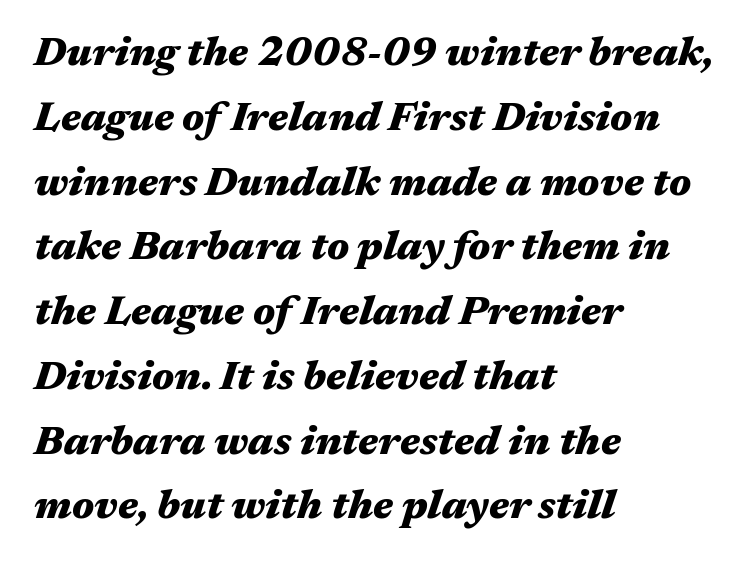
Q: Is the text bold? A: Yes.
Q: Is the text italic (slanted)? A: Yes, it leans right by about 17 degrees.
Q: Is the text underlined? A: No.
Q: How is the paragraph aligned? A: Left-aligned.
Q: Is the spacing between letters normal or unusually wide? A: Normal.
Q: Is the spacing between lines tight, normal or loose? A: Normal.
Q: Width (condensed, normal, or wide)? A: Wide.
Q: Stroke contrast? A: Medium.
Q: x-height? A: Medium.
Q: Monospaced? A: No.
